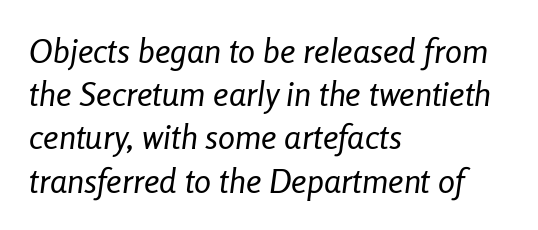
Ink coverage per letter is moderate at most. The face used here has a pronounced slope to its letters. This sample is left-justified, so line endings fall wherever the words run out. There is no visible air inserted between adjacent glyphs. Regular leading.
